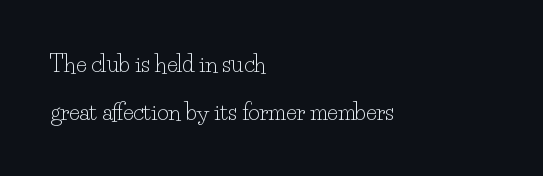
Q: Is the text bold? A: No.
Q: Is the text italic (slanted)? A: No, it is upright.
Q: Is the text underlined? A: No.
Q: How is the paragraph aligned? A: Left-aligned.
Q: Is the spacing between letters normal or unusually wide? A: Normal.
Q: Is the spacing between lines tight, normal or loose? A: Loose.
